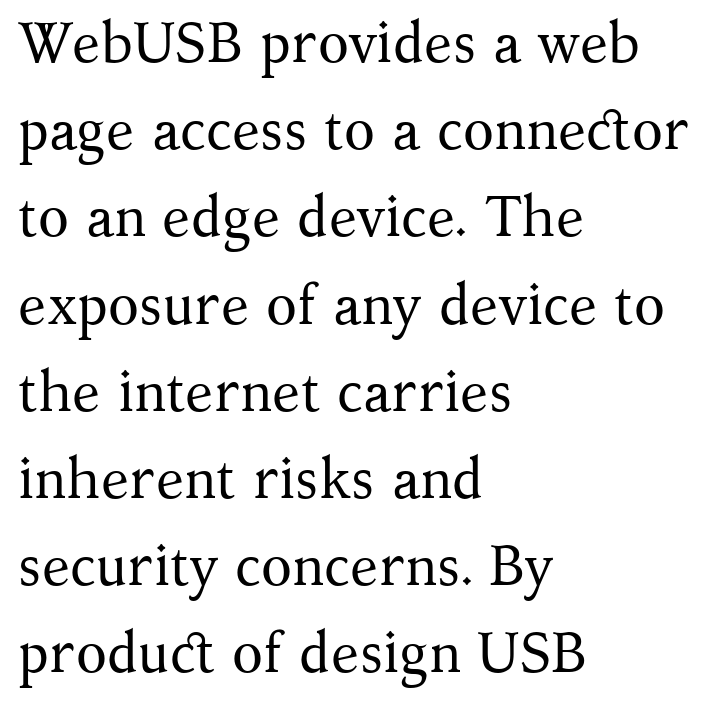
Q: Is the text bold? A: No.
Q: Is the text italic (slanted)? A: No, it is upright.
Q: Is the typeface a serif or a sans-serif typeface? A: Serif.
Q: Is the text underlined? A: No.
Q: How is the paragraph aligned? A: Left-aligned.
Q: Is the spacing between letters normal or unusually wide? A: Normal.
Q: Is the spacing between lines tight, normal or loose? A: Normal.
Q: Width (condensed, normal, or wide)? A: Normal.
Q: Stroke contrast? A: Medium.
Q: x-height? A: Medium.
Q: Monospaced? A: No.
